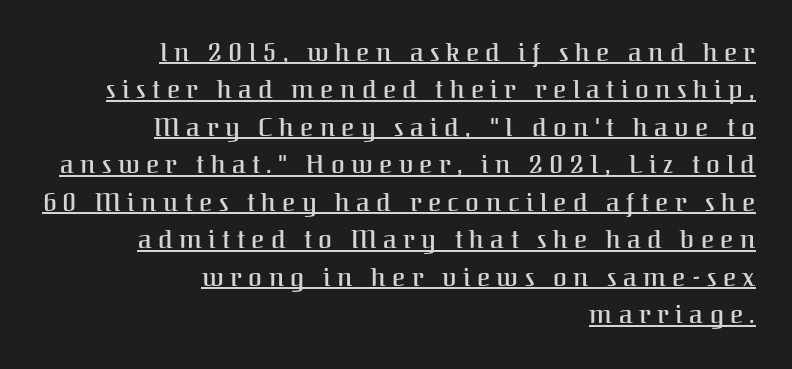
Short and long lines alike share a common ending point at right. Inter-character spacing is expanded well beyond the font's built-in metrics. The face used here is a semibold: visibly heavier than regular, lighter than bold. Leading: standard. Style check: upright. The passage shown is underscored from start to finish.
